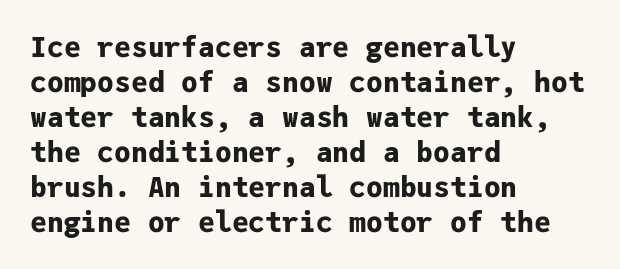
{"serif": "no", "italic": "no", "bold": "yes", "weight": "bold", "width": "normal", "stroke_contrast": "low", "x_height": "medium", "monospaced": "yes", "underline": "no", "align": "left", "line_spacing": "normal", "line_spacing_ratio": 1.25, "letter_spacing": "normal", "letter_spacing_em": 0.0, "glyph_px": 28}
